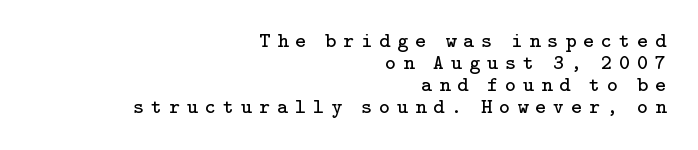
The image shows 21 px text type, upright; set right-aligned, tight line spacing (1.04x), unusually wide letter spacing (+0.33 em), not underlined.
